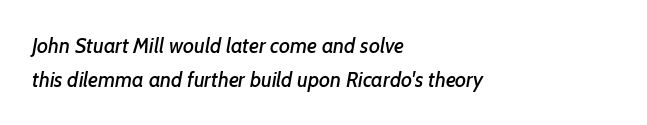
The image shows 21 px text type; set left-aligned, normal line spacing (1.61x), normal letter spacing, not underlined.
